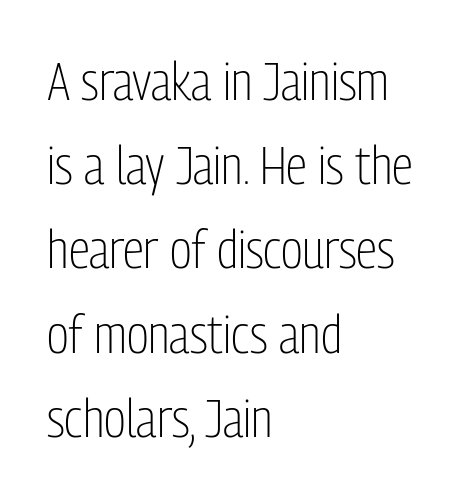
{"serif": "no", "italic": "no", "bold": "no", "weight": "light", "width": "condensed", "stroke_contrast": "low", "x_height": "medium", "monospaced": "no", "underline": "no", "align": "left", "line_spacing": "normal", "line_spacing_ratio": 1.56, "letter_spacing": "normal", "letter_spacing_em": 0.0, "glyph_px": 54}
